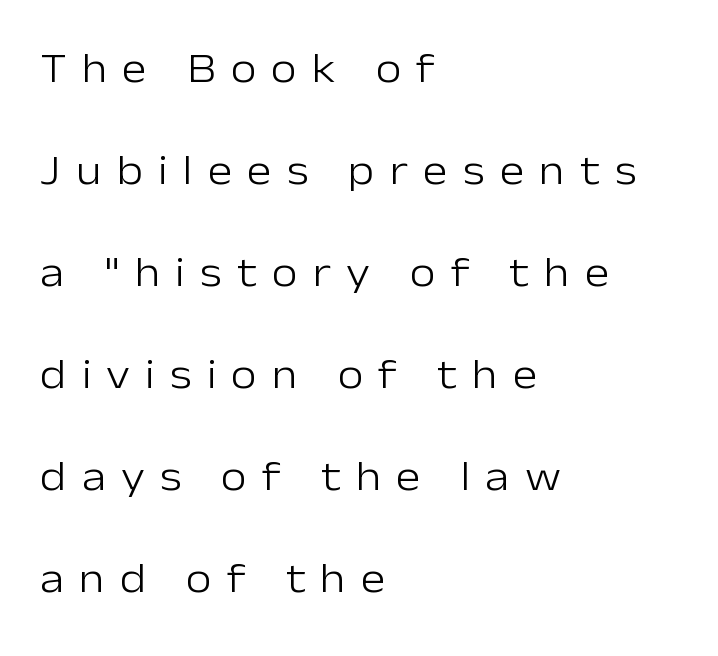
{"serif": "no", "italic": "no", "bold": "no", "weight": "light", "width": "normal", "stroke_contrast": "low", "x_height": "medium", "monospaced": "no", "underline": "no", "align": "left", "line_spacing": "loose", "line_spacing_ratio": 2.43, "letter_spacing": "wide", "letter_spacing_em": 0.36, "glyph_px": 42}
